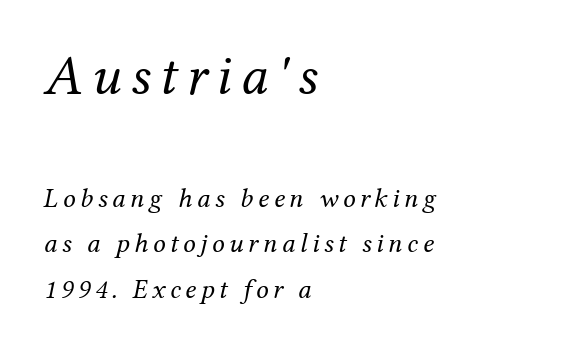
{"serif": "yes", "italic": "yes", "lean": "right", "slant_degrees": 12, "bold": "no", "weight": "regular", "width": "normal", "stroke_contrast": "medium", "x_height": "medium", "monospaced": "no", "underline": "no", "align": "left", "line_spacing": "normal", "line_spacing_ratio": 1.62, "larger_block": "first", "size_ratio": 2.04, "glyph_px": 57}
